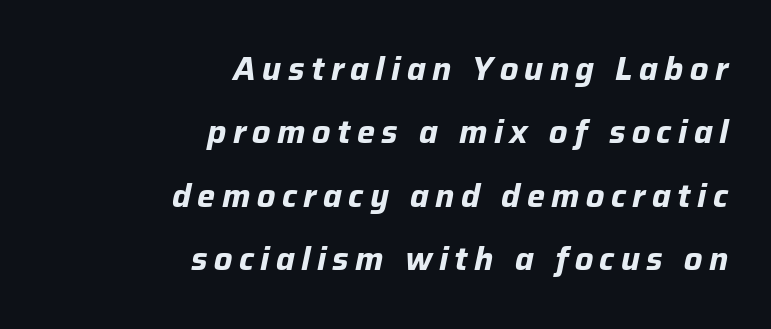
The image shows 32 px bold type, italic (leaning right); set right-aligned, loose line spacing (1.98x), unusually wide letter spacing (+0.2 em), not underlined; low stroke contrast and a medium x-height.
